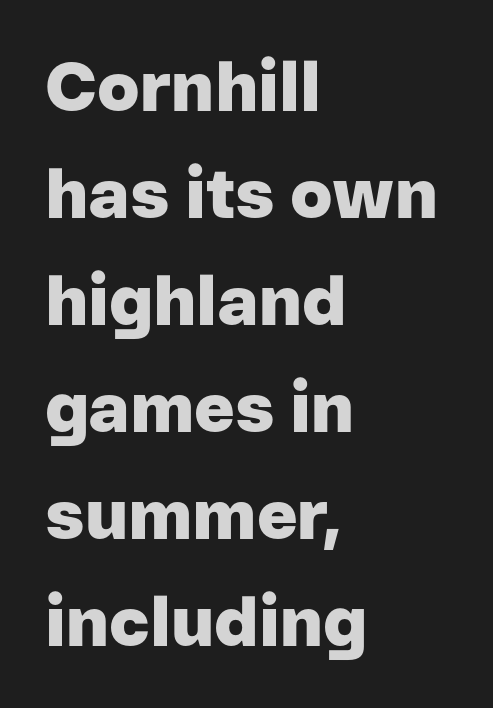
Vertically, the passage feels balanced, rows spaced as you'd expect. Just letters on the line, the space beneath them empty. Short note: letters normally spaced. These lines are rendered in a variable-pitch font. In terms of letterform style, serifs are entirely absent. Notice how the passage keeps a crisp vertical edge on the left only.
